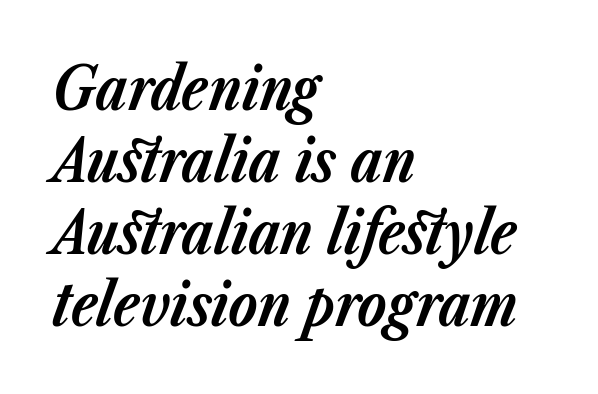
{"italic": "yes", "lean": "right", "slant_degrees": 23, "bold": "yes", "weight": "bold", "width": "normal", "stroke_contrast": "low", "x_height": "medium", "monospaced": "no", "underline": "no", "align": "left", "line_spacing_ratio": 1.22, "letter_spacing": "normal", "letter_spacing_em": 0.0, "glyph_px": 59}
